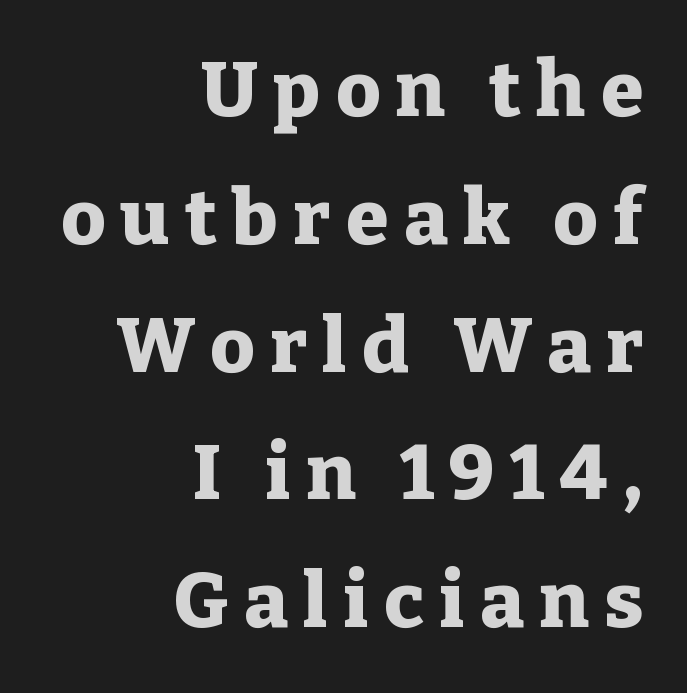
The designer left line spacing at the default. If you drew a line through each stem, it would be perfectly vertical. Does the copy run flush right? Yes — the right margin is perfectly even. Decoration check: the copy has no underline. To sum up the face: it has serifs. Think of a printed novel: that variable character pitch is what you see here.
